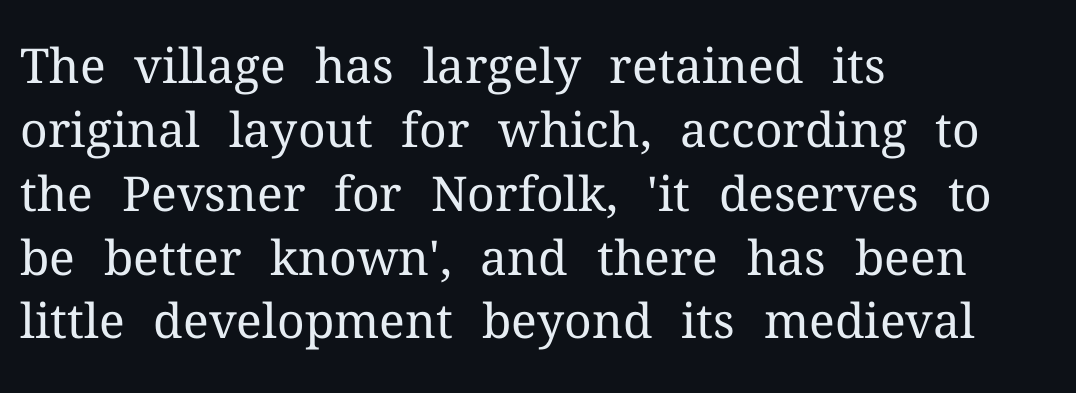
{"serif": "yes", "italic": "no", "bold": "no", "weight": "regular", "width": "normal", "stroke_contrast": "medium", "x_height": "medium", "monospaced": "no", "underline": "no", "align": "left", "line_spacing": "normal", "line_spacing_ratio": 1.33, "letter_spacing": "normal", "letter_spacing_em": 0.0, "glyph_px": 48}
